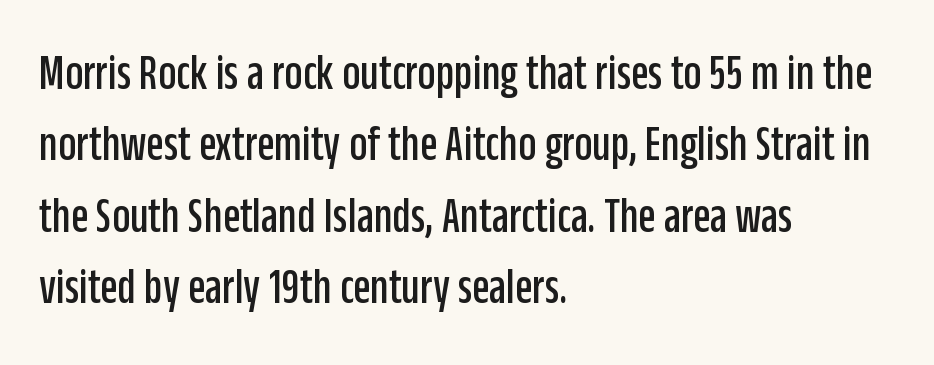
The zone under the glyphs is completely vacant. Leading: standard. Alignment: flush left. Tracking here is standard; glyphs follow each other at the usual distance. Each letter's strokes conclude bluntly, with no projecting serifs. This sample has the flowing, uneven cadence of proportional lettering.
